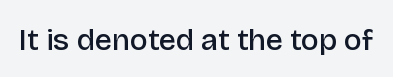
The image shows 30 px semibold sans-serif type, upright; set normal letter spacing, not underlined; low stroke contrast and a large x-height.
